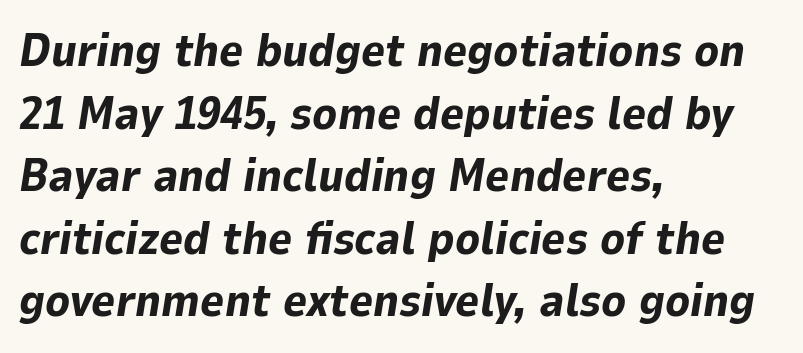
The image shows 46 px bold type, italic (leaning right); set left-aligned, normal line spacing (1.36x), normal letter spacing, not underlined; low stroke contrast and a medium x-height.
